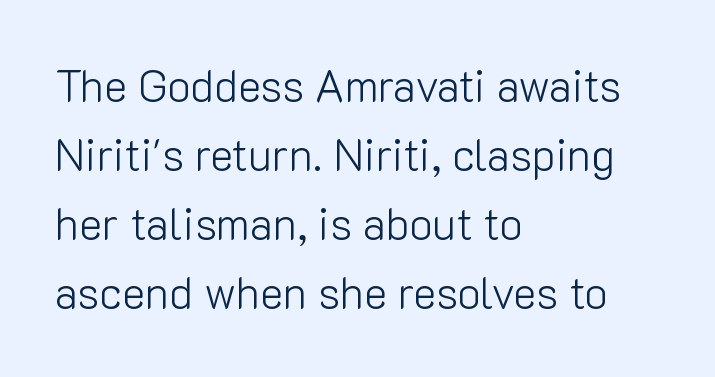
The horizontal fit of the characters is conventional and even. Nope, no serifs anywhere on these letters. On a weight scale, this lands at 450 or below. The glyphs are unaccompanied by any horizontal stroke below them.
